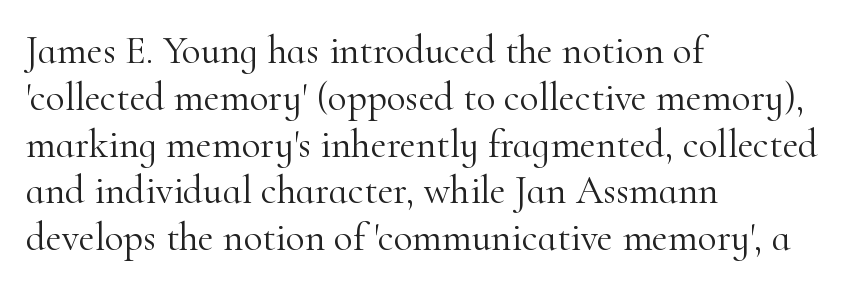
Q: Is the text bold? A: No.
Q: Is the text italic (slanted)? A: No, it is upright.
Q: Is the typeface a serif or a sans-serif typeface? A: Serif.
Q: Is the text underlined? A: No.
Q: How is the paragraph aligned? A: Left-aligned.
Q: Is the spacing between letters normal or unusually wide? A: Normal.
Q: Width (condensed, normal, or wide)? A: Normal.
Q: Stroke contrast? A: High.
Q: x-height? A: Small.
Q: Monospaced? A: No.
